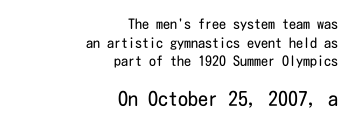
{"italic": "no", "bold": "no", "underline": "no", "align": "right", "line_spacing": "normal", "line_spacing_ratio": 1.33, "letter_spacing": "normal", "letter_spacing_em": 0.0, "larger_block": "second", "size_ratio": 1.43, "glyph_px": 20}
